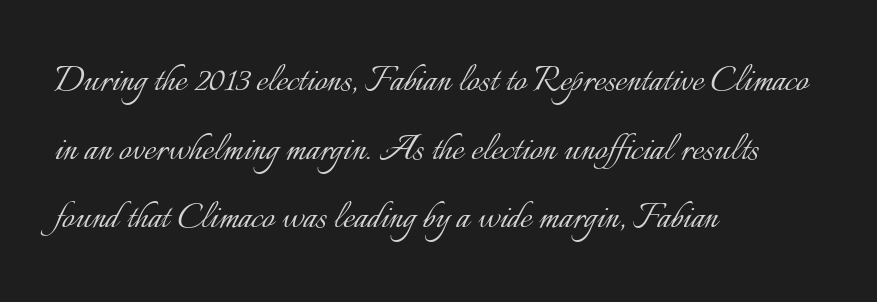
Q: Is the text bold? A: No.
Q: Is the text italic (slanted)? A: Yes.
Q: Is the text underlined? A: No.
Q: How is the paragraph aligned? A: Left-aligned.
Q: Is the spacing between letters normal or unusually wide? A: Normal.
Q: Is the spacing between lines tight, normal or loose? A: Normal.
Q: Width (condensed, normal, or wide)? A: Normal.
Q: Stroke contrast? A: Low.
Q: x-height? A: Small.
Q: Monospaced? A: No.
